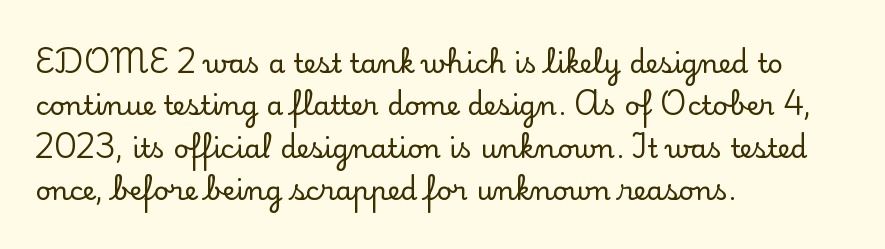
{"italic": "no", "underline": "no", "align": "left", "line_spacing": "normal", "line_spacing_ratio": 1.57, "letter_spacing": "normal", "letter_spacing_em": 0.0, "glyph_px": 27}
